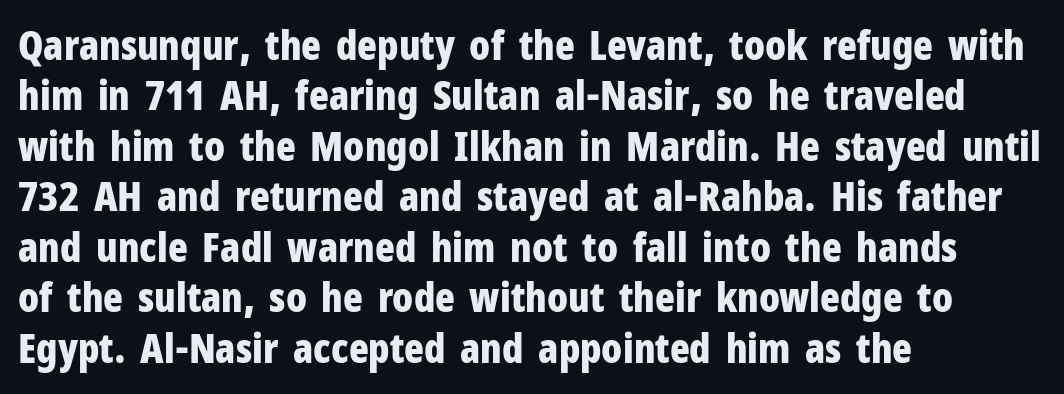
Notice how the stems are strictly vertical — no italics here. The letterforms sit shoulder to shoulder at normal distance. Descender tails drop into unmarked territory. These lines carry a lot of weight — the face is fully bold.
